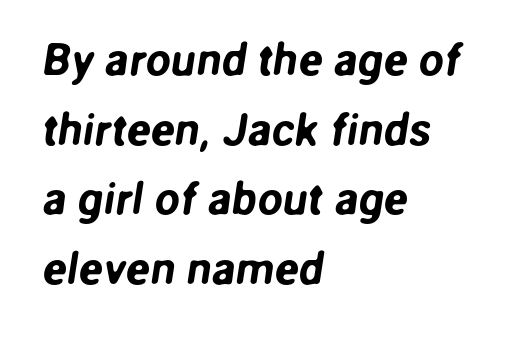
One glance says typical: line gaps are just what's usual. Students, note that the glyphs here touch the page at normal intervals. Anything drawn beneath the words? Only blank space. Visually the block forms a straight wall on the left and a jagged coastline on the right. Spacing verdict: proportional, widths tailored to each character. Observe the absence of serifs on each vertical stroke in this sample.
